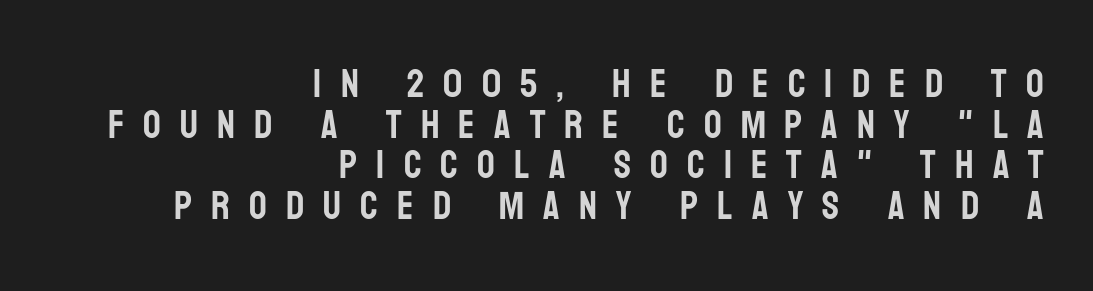
The image shows 39 px condensed sans-serif type, upright; set right-aligned, tight line spacing (1.04x), unusually wide letter spacing (+0.49 em), not underlined; low stroke contrast and a large x-height.
